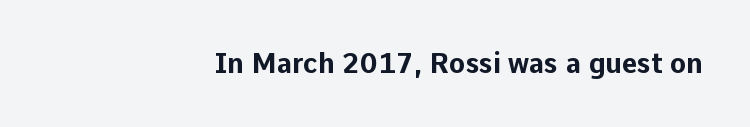
The image shows 27 px bold type, upright; set right-aligned, normal letter spacing, not underlined.
